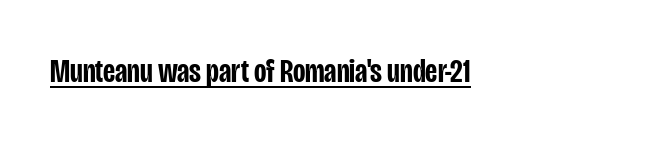
Nothing unusual about the tracking: characters are spaced as the font intends. The face used here appears with an underline applied. The typeface chosen for these lines omits serifs. Italic: no, the glyphs are upright roman. Look at the stroke-to-counter ratio: somewhat heavy, a semibold. Looks like regular typesetting: each glyph gets only the width it needs.
